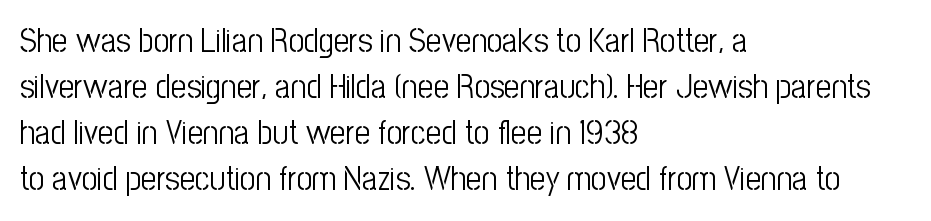
This sample has the flowing, uneven cadence of proportional lettering. Caption: multi-line text, flush left, ragged right. Reading down the column, the eye jumps a familiar distance to each next line. In terms of letterspacing, this is plain default setting. This reads as an unemphasized weight, regular at the heaviest. The words here are not underlined.
